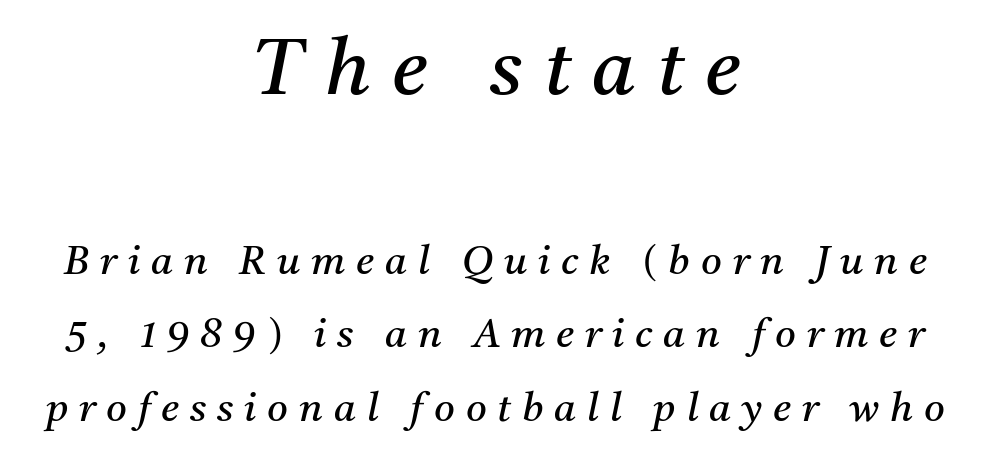
Q: Is the text bold? A: No.
Q: Is the text italic (slanted)? A: Yes, it leans right by about 11 degrees.
Q: Is the typeface a serif or a sans-serif typeface? A: Serif.
Q: Is the text underlined? A: No.
Q: How is the paragraph aligned? A: Centered.
Q: Is the spacing between letters normal or unusually wide? A: Unusually wide.
Q: Which block of text is set in a larger size, the first (top) or the second (bottom)? A: The first (top) one.
Q: Width (condensed, normal, or wide)? A: Normal.
Q: Stroke contrast? A: Medium.
Q: x-height? A: Medium.
Q: Monospaced? A: No.
